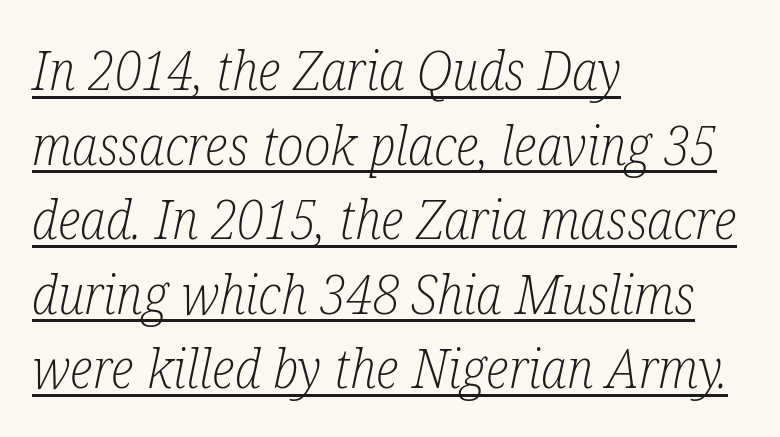
Q: Is the text bold? A: No.
Q: Is the text italic (slanted)? A: Yes, it leans right by about 12 degrees.
Q: Is the typeface a serif or a sans-serif typeface? A: Serif.
Q: Is the text underlined? A: Yes.
Q: How is the paragraph aligned? A: Left-aligned.
Q: Is the spacing between letters normal or unusually wide? A: Normal.
Q: Is the spacing between lines tight, normal or loose? A: Normal.
Q: Width (condensed, normal, or wide)? A: Condensed.
Q: Stroke contrast? A: Low.
Q: x-height? A: Medium.
Q: Monospaced? A: No.
